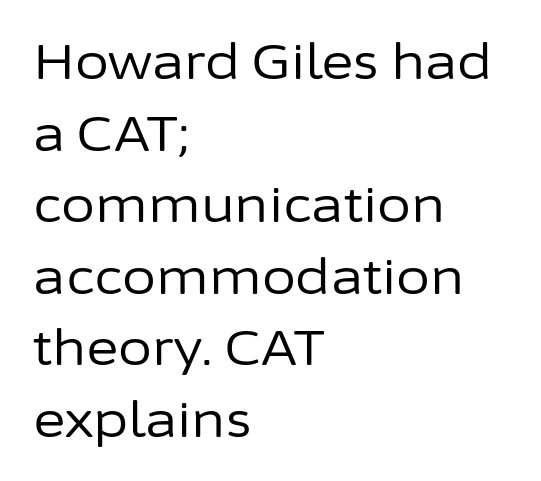
The image shows 49 px regular-weight sans-serif type, upright; set left-aligned, normal line spacing (1.46x), normal letter spacing, not underlined; low stroke contrast and a medium x-height.
